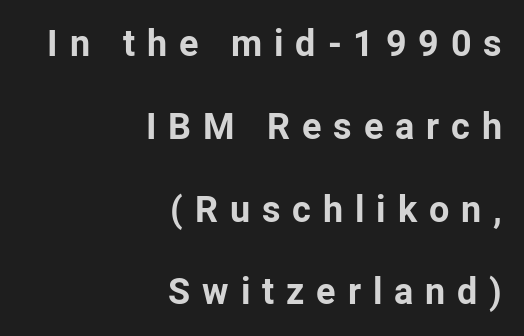
Q: Is the text bold? A: Yes.
Q: Is the text italic (slanted)? A: No, it is upright.
Q: Is the typeface a serif or a sans-serif typeface? A: Sans-serif.
Q: Is the text underlined? A: No.
Q: How is the paragraph aligned? A: Right-aligned.
Q: Is the spacing between letters normal or unusually wide? A: Unusually wide.
Q: Is the spacing between lines tight, normal or loose? A: Loose.
Q: Width (condensed, normal, or wide)? A: Normal.
Q: Stroke contrast? A: Low.
Q: x-height? A: Medium.
Q: Monospaced? A: No.
